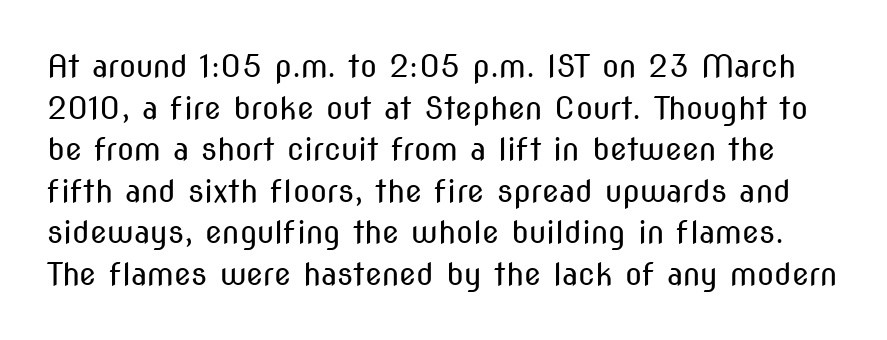
The image shows 31 px regular-weight, condensed sans-serif type, upright; set normal line spacing (1.34x), normal letter spacing, not underlined; medium stroke contrast and a medium x-height.
